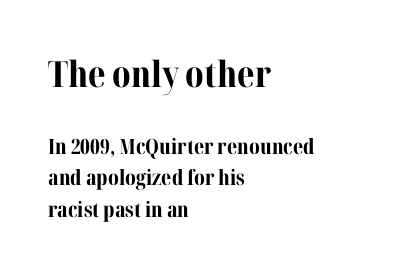
Larger block? The one above; the one below is distinctly smaller. There is no visible air inserted between adjacent glyphs. Unlike italic type, these characters show no tilt at all. The line-height multiplier appears to be the usual default.
